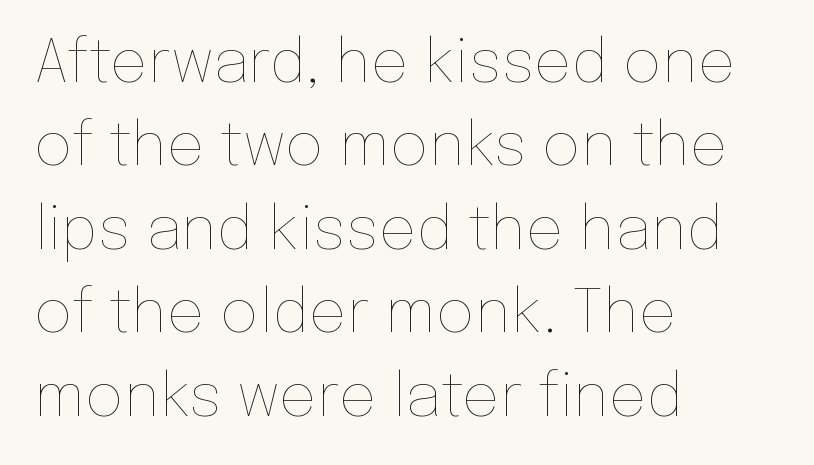
Q: Is the text bold? A: No.
Q: Is the text italic (slanted)? A: No, it is upright.
Q: Is the text underlined? A: No.
Q: How is the paragraph aligned? A: Left-aligned.
Q: Is the spacing between letters normal or unusually wide? A: Normal.
Q: Is the spacing between lines tight, normal or loose? A: Normal.
Q: Width (condensed, normal, or wide)? A: Normal.
Q: Stroke contrast? A: Low.
Q: x-height? A: Medium.
Q: Monospaced? A: No.
